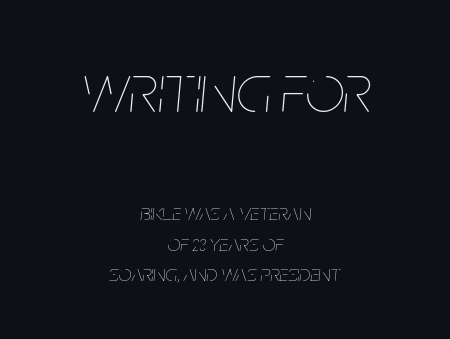
Q: Is the text bold? A: No.
Q: Is the text italic (slanted)? A: Yes, it leans right by about 5 degrees.
Q: Is the text underlined? A: No.
Q: How is the paragraph aligned? A: Centered.
Q: Is the spacing between letters normal or unusually wide? A: Normal.
Q: Is the spacing between lines tight, normal or loose? A: Normal.
Q: Which block of text is set in a larger size, the first (top) or the second (bottom)? A: The first (top) one.
Q: Width (condensed, normal, or wide)? A: Condensed.
Q: Stroke contrast? A: Low.
Q: x-height? A: Large.
Q: Monospaced? A: No.
